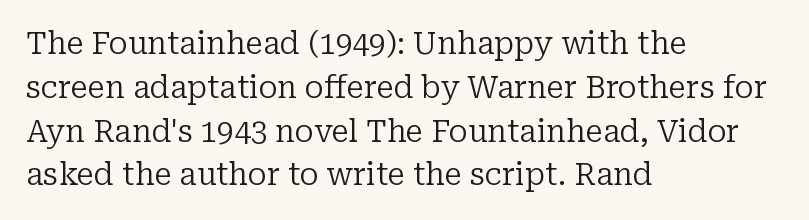
The image shows 30 px regular-weight serif type, upright; set left-aligned, normal line spacing (1.46x), normal letter spacing, not underlined; low stroke contrast and a medium x-height.
